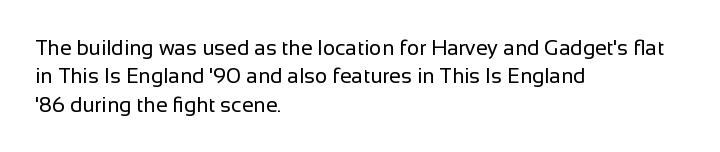
{"italic": "no", "bold": "no", "underline": "no", "align": "left", "line_spacing": "normal", "line_spacing_ratio": 1.35, "letter_spacing": "normal", "letter_spacing_em": 0.0, "glyph_px": 21}
